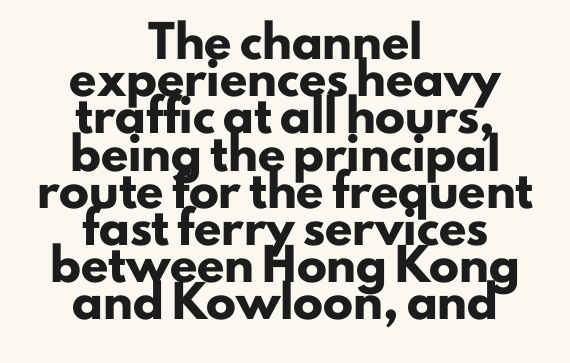
Check where the strokes stop: nothing finishes them off — pure sans. Check under the words: just untouched page. The lines are quadded center. Typographic density is high because the face is bold. Nothing unusual about the tracking: characters are spaced as the font intends.
